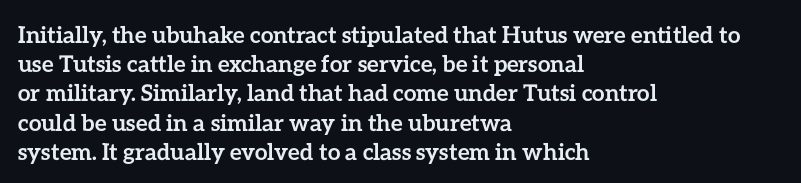
Q: Is the text bold? A: Yes.
Q: Is the text italic (slanted)? A: No, it is upright.
Q: Is the text underlined? A: No.
Q: How is the paragraph aligned? A: Left-aligned.
Q: Is the spacing between letters normal or unusually wide? A: Normal.
Q: Is the spacing between lines tight, normal or loose? A: Normal.
